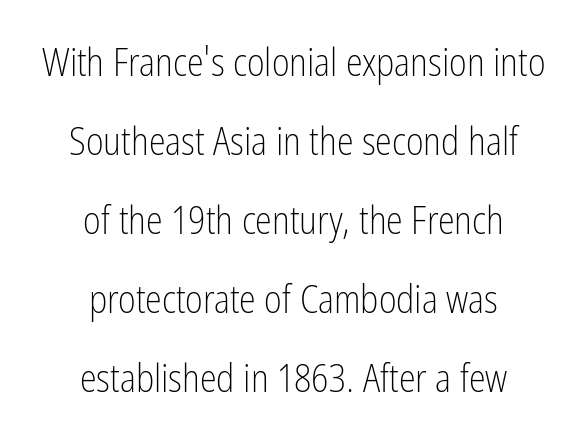
Tracking here is standard; glyphs follow each other at the usual distance. This block would shrink considerably if given ordinary leading; it's expanded now. Type without underlining. The rag falls on both sides of this text block equally. The typography opts for an upright posture over an oblique one.
